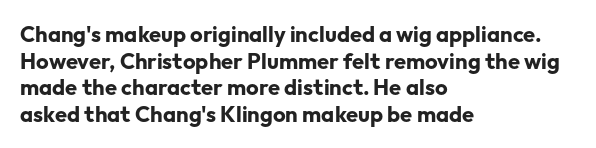
Q: Is the text bold? A: Yes.
Q: Is the text italic (slanted)? A: No, it is upright.
Q: Is the text underlined? A: No.
Q: How is the paragraph aligned? A: Left-aligned.
Q: Is the spacing between letters normal or unusually wide? A: Normal.
